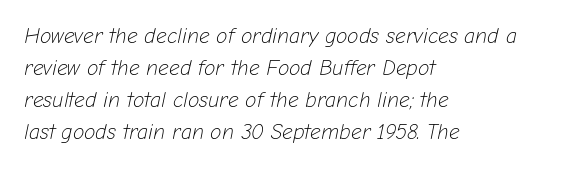
Q: Is the text bold? A: No.
Q: Is the text italic (slanted)? A: Yes, it leans right by about 12 degrees.
Q: Is the text underlined? A: No.
Q: How is the paragraph aligned? A: Left-aligned.
Q: Is the spacing between letters normal or unusually wide? A: Normal.
Q: Is the spacing between lines tight, normal or loose? A: Normal.
